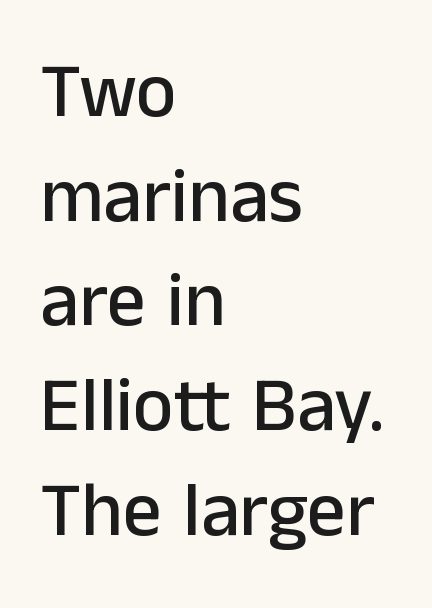
The image shows 77 px sans-serif type, upright; set left-aligned, normal line spacing (1.36x), normal letter spacing, not underlined; low stroke contrast and a medium x-height.
